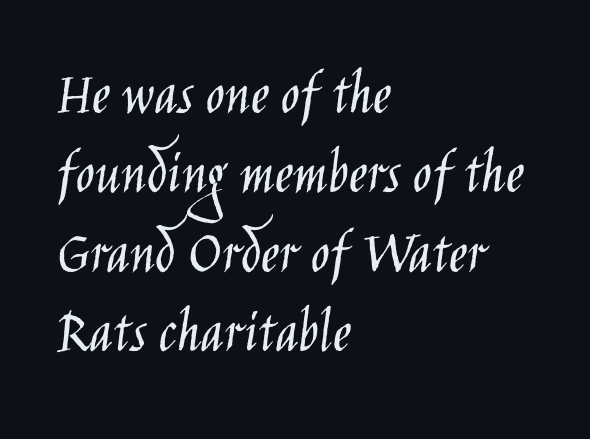
The image shows 63 px light, condensed sans-serif type; set left-aligned, normal line spacing (1.26x), normal letter spacing, not underlined; low stroke contrast and a large x-height.
